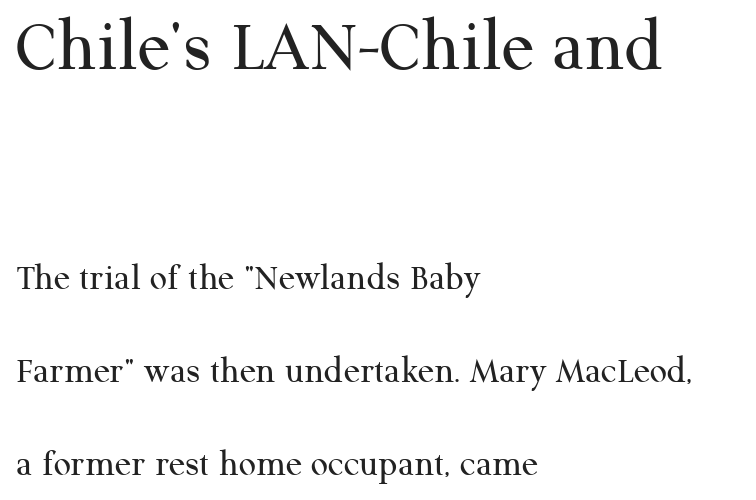
{"serif": "yes", "italic": "no", "bold": "no", "weight": "regular", "width": "normal", "stroke_contrast": "medium", "x_height": "medium", "monospaced": "no", "underline": "no", "align": "left", "line_spacing": "loose", "line_spacing_ratio": 2.44, "letter_spacing": "normal", "letter_spacing_em": 0.0, "larger_block": "first", "size_ratio": 2.0, "glyph_px": 76}
